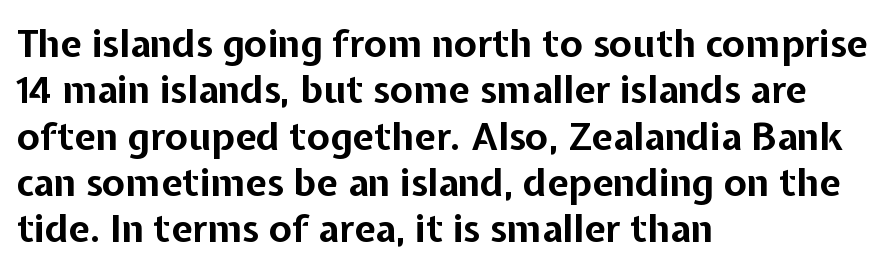
Q: Is the text bold? A: Yes.
Q: Is the text italic (slanted)? A: No, it is upright.
Q: Is the typeface a serif or a sans-serif typeface? A: Sans-serif.
Q: Is the text underlined? A: No.
Q: How is the paragraph aligned? A: Left-aligned.
Q: Is the spacing between letters normal or unusually wide? A: Normal.
Q: Width (condensed, normal, or wide)? A: Normal.
Q: Stroke contrast? A: Low.
Q: x-height? A: Medium.
Q: Monospaced? A: No.
